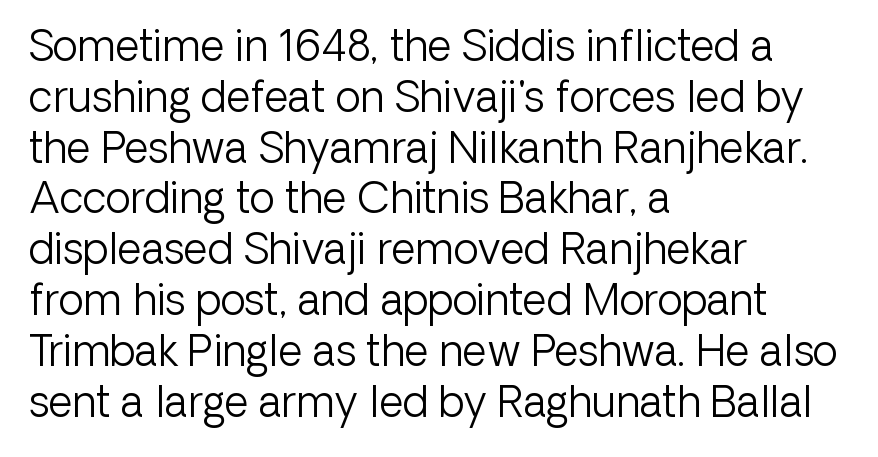
The image shows 42 px light sans-serif type, upright; set left-aligned, line spacing 1.21x, normal letter spacing, not underlined; low stroke contrast and a medium x-height.
